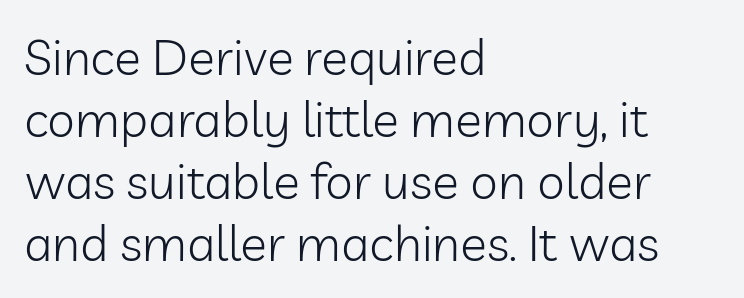
Q: Is the text bold? A: No.
Q: Is the text italic (slanted)? A: No, it is upright.
Q: Is the typeface a serif or a sans-serif typeface? A: Sans-serif.
Q: Is the text underlined? A: No.
Q: How is the paragraph aligned? A: Left-aligned.
Q: Is the spacing between letters normal or unusually wide? A: Normal.
Q: Width (condensed, normal, or wide)? A: Normal.
Q: Stroke contrast? A: Low.
Q: x-height? A: Medium.
Q: Monospaced? A: No.
